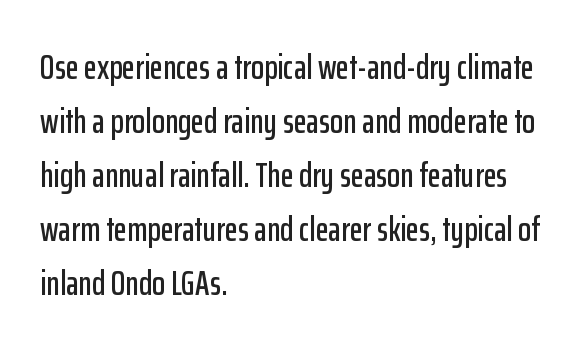
A roman cut, with each character standing at attention. The block of text has a typical density, with ordinary space between rows. The text was rendered using a sans face with plain stroke endings. The rag falls on the right side of this text block.
